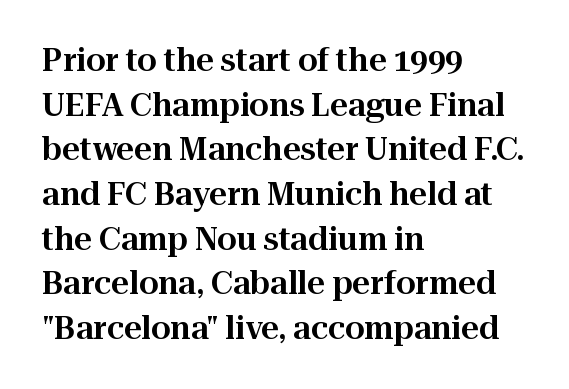
The strip under each line holds only bare page. The horizontal fit of the characters is conventional and even. The passage shown stacks its lines at a standard gap. The passage is arranged the way most books set body copy — flush left. Stroke terminals: seriffed. The letters advance in unequal steps, a hallmark of proportional type.
